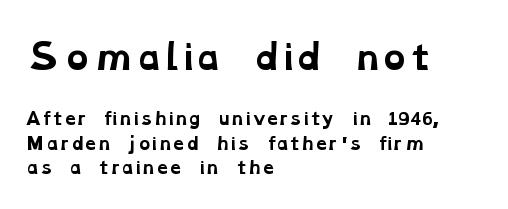
{"serif": "yes", "bold": "yes", "weight": "bold", "width": "wide", "stroke_contrast": "low", "x_height": "medium", "monospaced": "no", "underline": "no", "align": "left", "line_spacing": "normal", "line_spacing_ratio": 1.46, "letter_spacing": "normal", "letter_spacing_em": 0.0, "larger_block": "first", "size_ratio": 2.0, "glyph_px": 34}
